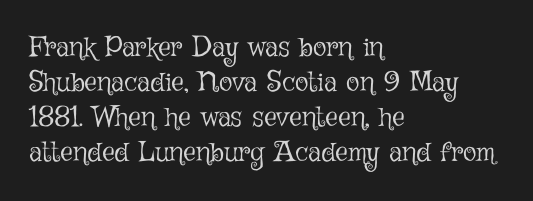
{"italic": "no", "bold": "no", "weight": "light", "width": "normal", "stroke_contrast": "low", "x_height": "medium", "monospaced": "no", "underline": "no", "align": "left", "line_spacing": "normal", "line_spacing_ratio": 1.25, "letter_spacing": "normal", "letter_spacing_em": 0.0, "glyph_px": 28}
